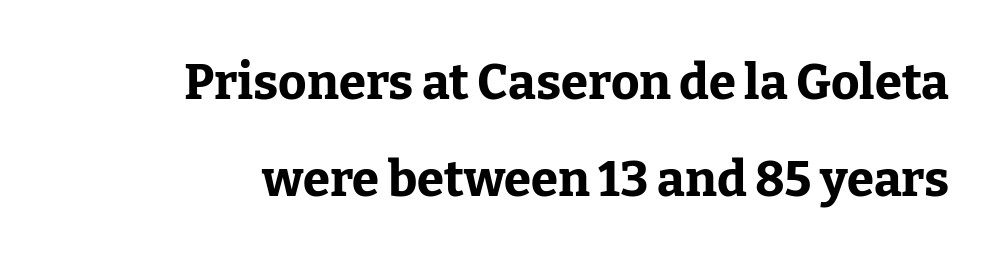
The image shows 49 px bold serif type, upright; set loose line spacing (1.97x), normal letter spacing, not underlined; low stroke contrast and a medium x-height.
